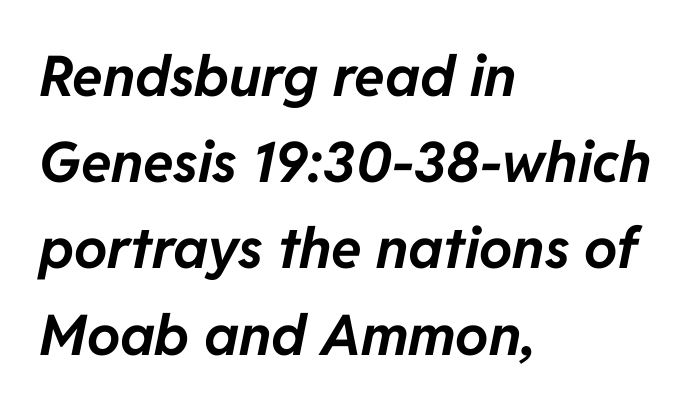
Reading down the column, the eye jumps a familiar distance to each next line. Honestly, there is no underline to notice here at all. Does the lettering tilt? It does — this is italic. You could not count columns in this text — the font is proportionally spaced. The characters look thick and weighty, a clear bold. Honestly, the letter spacing is just normal — you wouldn't notice it.
